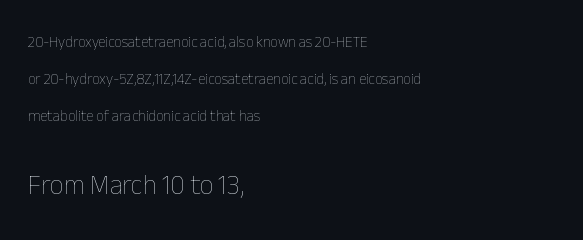
The image shows 27 px text type, upright; set left-aligned, loose line spacing (2.46x), normal letter spacing, not underlined; the second (bottom) block is 1.8x larger.
